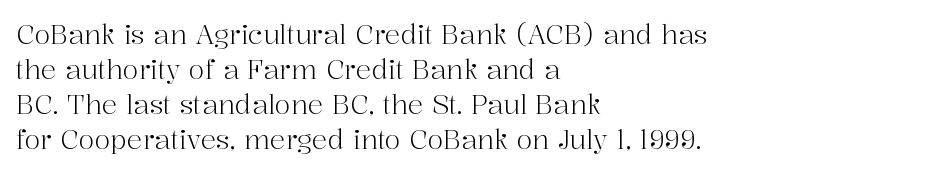
The strip under each line holds only bare page. Short note: letters normally spaced. The axis of the letterforms is exactly vertical. Line spacing here is normal. The rendering anchors every line to the left-hand side.
